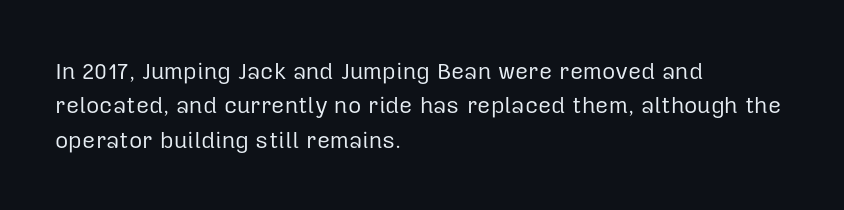
Observe the ordinary spacing: letters are neighbours, not strangers. Only glyphs here, with clear space below each row. Honestly, the row spacing looks completely unremarkable. No letter is thick-stroked: the sample isn't bold.
